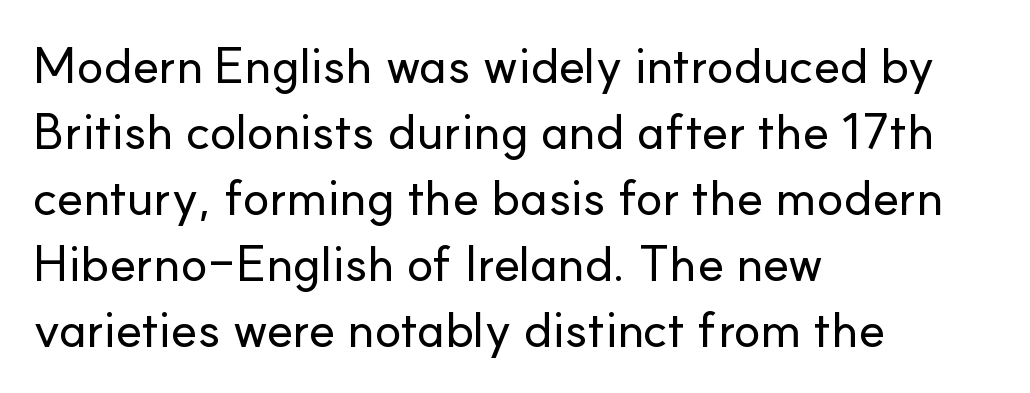
The image shows 50 px sans-serif type, upright; set left-aligned, normal line spacing (1.32x), normal letter spacing, not underlined; low stroke contrast and a small x-height.
